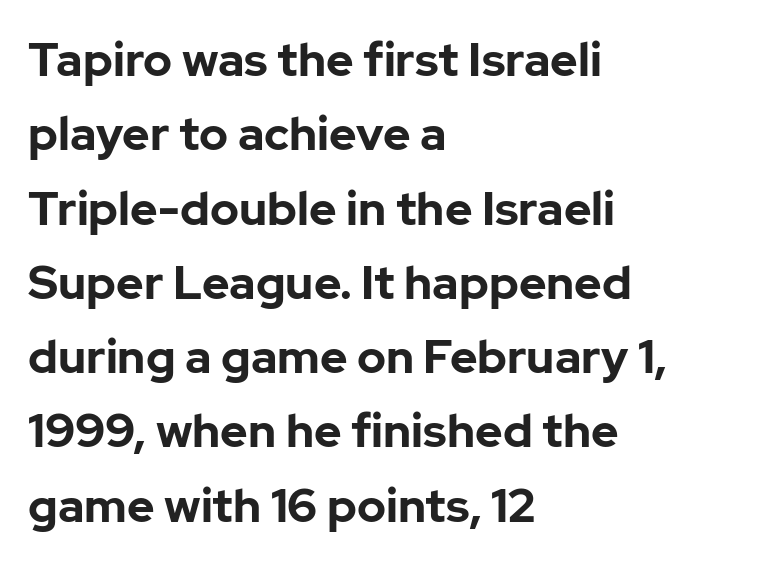
Q: Is the text bold? A: Yes.
Q: Is the text italic (slanted)? A: No, it is upright.
Q: Is the typeface a serif or a sans-serif typeface? A: Sans-serif.
Q: Is the text underlined? A: No.
Q: How is the paragraph aligned? A: Left-aligned.
Q: Is the spacing between letters normal or unusually wide? A: Normal.
Q: Is the spacing between lines tight, normal or loose? A: Normal.
Q: Width (condensed, normal, or wide)? A: Normal.
Q: Stroke contrast? A: Low.
Q: x-height? A: Medium.
Q: Monospaced? A: No.
